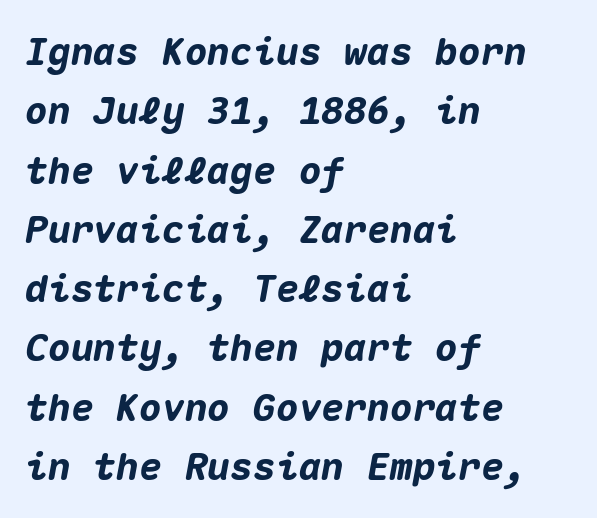
Tracking here is standard; glyphs follow each other at the usual distance. Descenders hang freely into open space. Horizontal bands of white between lines are of average thickness. A student would call this left alignment; a typographer would say flush left, rag right.
